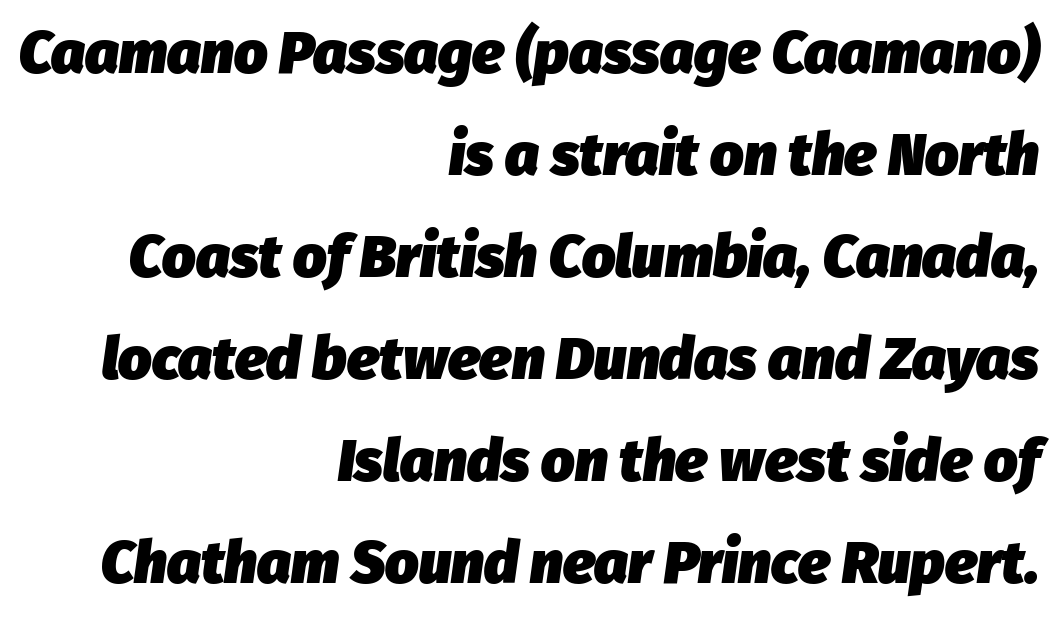
{"italic": "yes", "lean": "right", "slant_degrees": 8, "bold": "yes", "weight": "heavy", "width": "normal", "stroke_contrast": "low", "x_height": "medium", "monospaced": "no", "underline": "no", "align": "right", "line_spacing_ratio": 1.73, "letter_spacing": "normal", "letter_spacing_em": 0.0, "glyph_px": 59}
